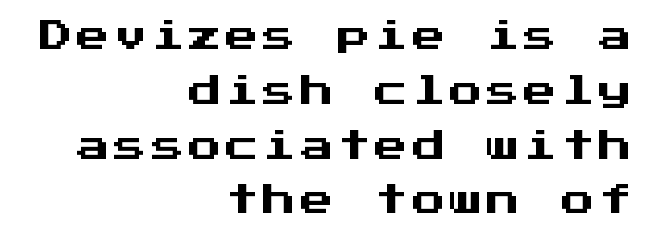
Q: Is the text italic (slanted)? A: No, it is upright.
Q: Is the typeface a serif or a sans-serif typeface? A: Sans-serif.
Q: Is the text underlined? A: No.
Q: How is the paragraph aligned? A: Right-aligned.
Q: Is the spacing between lines tight, normal or loose? A: Normal.
Q: Width (condensed, normal, or wide)? A: Normal.
Q: Stroke contrast? A: Medium.
Q: x-height? A: Medium.
Q: Monospaced? A: Yes.
